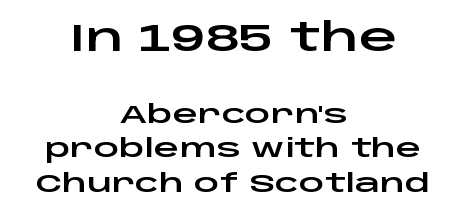
The image shows 38 px wide sans-serif type, upright; set centered, normal line spacing (1.38x), normal letter spacing, not underlined; the first (top) block is 1.52x larger; low stroke contrast and a large x-height.
